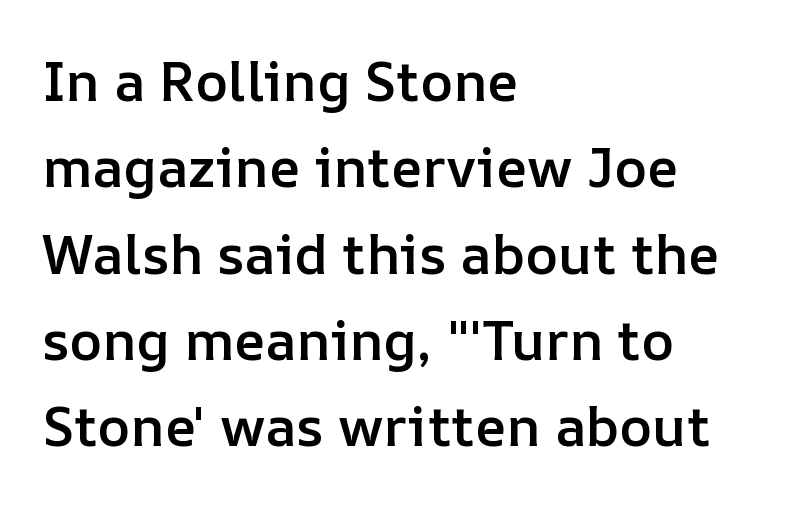
Q: Is the text bold? A: Semi-bold.
Q: Is the text italic (slanted)? A: No, it is upright.
Q: Is the text underlined? A: No.
Q: How is the paragraph aligned? A: Left-aligned.
Q: Is the spacing between letters normal or unusually wide? A: Normal.
Q: Is the spacing between lines tight, normal or loose? A: Normal.
Q: Width (condensed, normal, or wide)? A: Normal.
Q: Stroke contrast? A: Low.
Q: x-height? A: Medium.
Q: Monospaced? A: No.
